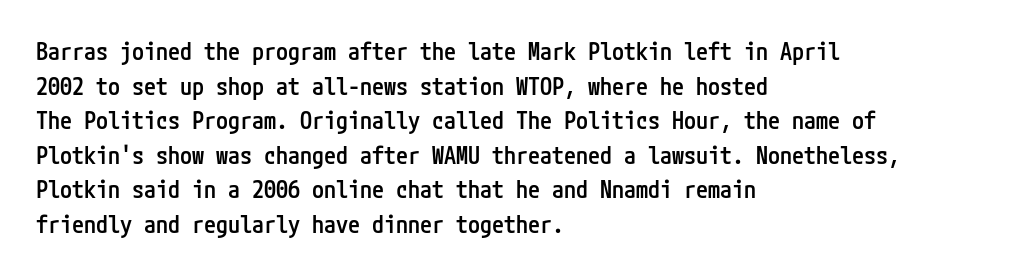
Q: Is the text bold? A: Semi-bold.
Q: Is the text italic (slanted)? A: No, it is upright.
Q: Is the text underlined? A: No.
Q: How is the paragraph aligned? A: Left-aligned.
Q: Is the spacing between letters normal or unusually wide? A: Normal.
Q: Is the spacing between lines tight, normal or loose? A: Normal.
